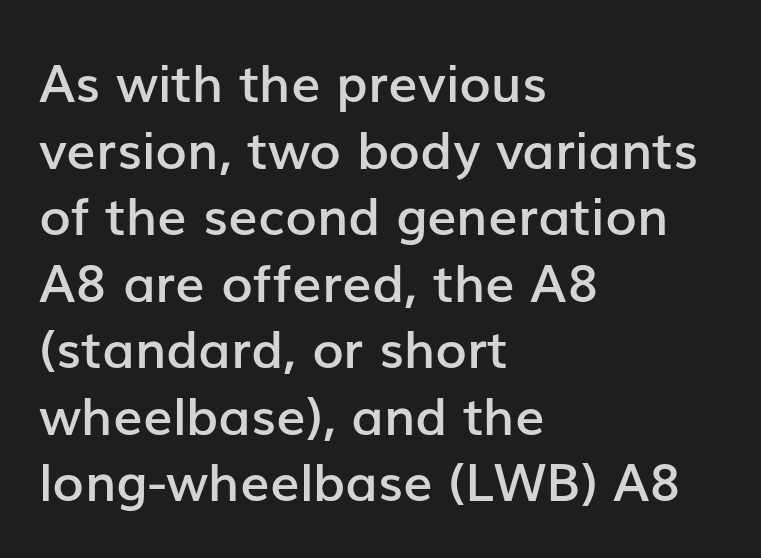
Leading matches the norm, producing a regular column. Underlining? Definitely not there. The letters are semibold — heavier than regular but short of a full bold. The font family rendered here belongs to the sans-serif group.
